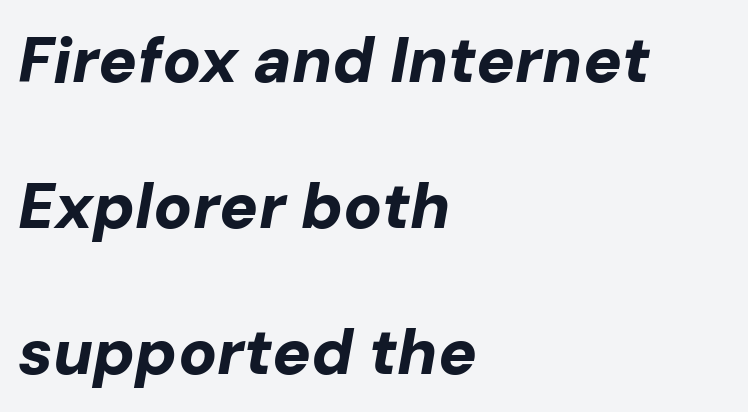
Anything drawn beneath the words? Only blank space. Rendered with sloped, italic letterforms. A dark, heavy texture on the line: the type is bold. The horizontal fit of the characters is conventional and even. A student would call this left alignment; a typographer would say flush left, rag right. Do the characters align in a grid? No, the font is proportional.
